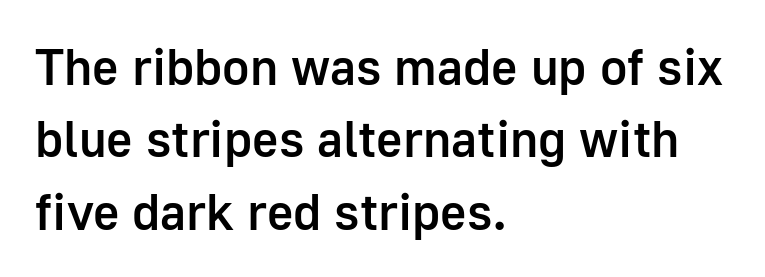
The image shows 51 px semibold sans-serif type, upright; set left-aligned, normal line spacing (1.42x), normal letter spacing, not underlined; low stroke contrast and a medium x-height.
